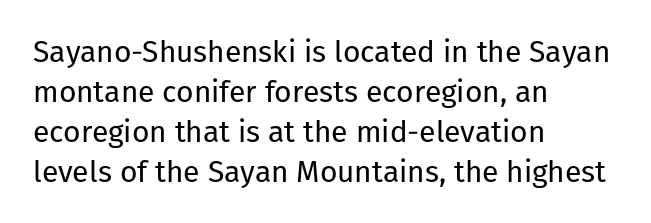
Weight class: somewhere from thin through regular. A bare baseline throughout the passage. The lines are quadded left. Is this a fixed-width face? No — the glyphs have proportional, varying widths.
